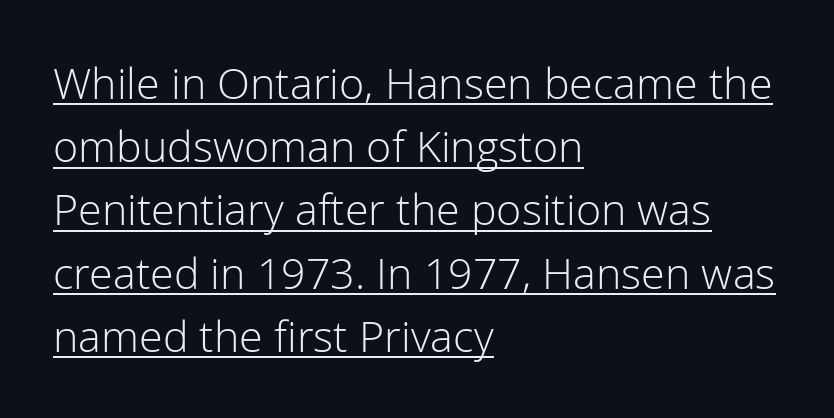
{"serif": "no", "italic": "no", "bold": "no", "weight": "light", "width": "normal", "stroke_contrast": "low", "x_height": "medium", "monospaced": "no", "underline": "yes", "align": "left", "line_spacing": "normal", "line_spacing_ratio": 1.47, "letter_spacing": "normal", "letter_spacing_em": 0.0, "glyph_px": 43}
